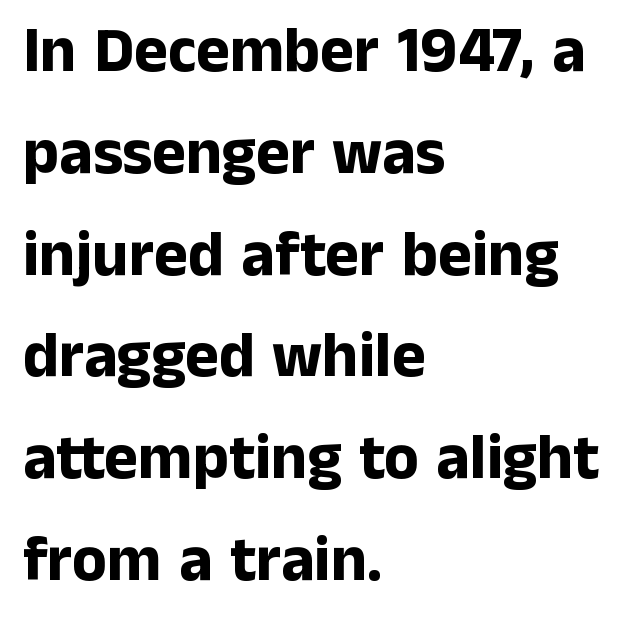
{"serif": "no", "italic": "no", "bold": "yes", "weight": "bold", "width": "normal", "stroke_contrast": "low", "x_height": "medium", "monospaced": "no", "underline": "no", "align": "left", "line_spacing": "normal", "line_spacing_ratio": 1.59, "letter_spacing": "normal", "letter_spacing_em": 0.0, "glyph_px": 64}
